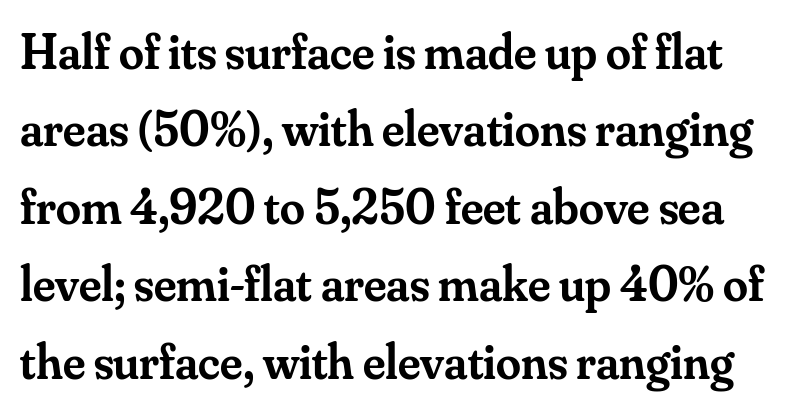
Q: Is the text bold? A: Semi-bold.
Q: Is the text italic (slanted)? A: No, it is upright.
Q: Is the typeface a serif or a sans-serif typeface? A: Serif.
Q: Is the text underlined? A: No.
Q: Is the spacing between letters normal or unusually wide? A: Normal.
Q: Is the spacing between lines tight, normal or loose? A: Normal.
Q: Width (condensed, normal, or wide)? A: Normal.
Q: Stroke contrast? A: Medium.
Q: x-height? A: Small.
Q: Monospaced? A: No.
